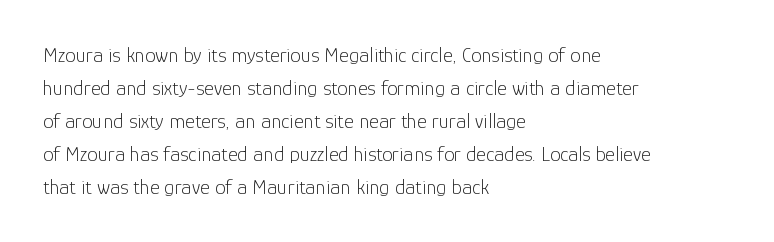
Q: Is the text bold? A: No.
Q: Is the text italic (slanted)? A: No, it is upright.
Q: Is the text underlined? A: No.
Q: How is the paragraph aligned? A: Left-aligned.
Q: Is the spacing between letters normal or unusually wide? A: Normal.
Q: Is the spacing between lines tight, normal or loose? A: Normal.
